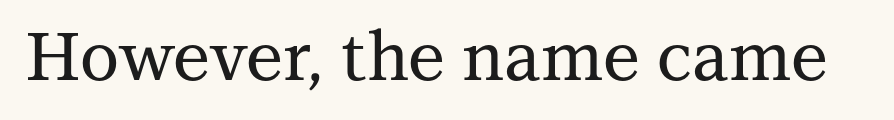
Q: Is the text italic (slanted)? A: No, it is upright.
Q: Is the typeface a serif or a sans-serif typeface? A: Serif.
Q: Is the text underlined? A: No.
Q: Is the spacing between letters normal or unusually wide? A: Normal.
Q: Width (condensed, normal, or wide)? A: Normal.
Q: Stroke contrast? A: Medium.
Q: x-height? A: Medium.
Q: Monospaced? A: No.
